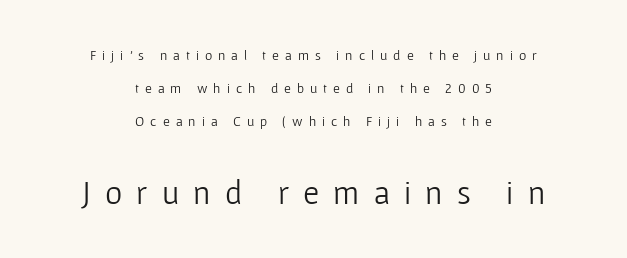
{"serif": "no", "italic": "no", "bold": "no", "weight": "light", "width": "normal", "stroke_contrast": "low", "x_height": "medium", "monospaced": "no", "underline": "no", "align": "center", "line_spacing": "loose", "line_spacing_ratio": 2.37, "letter_spacing": "wide", "letter_spacing_em": 0.43, "larger_block": "second", "size_ratio": 2.36, "glyph_px": 33}
